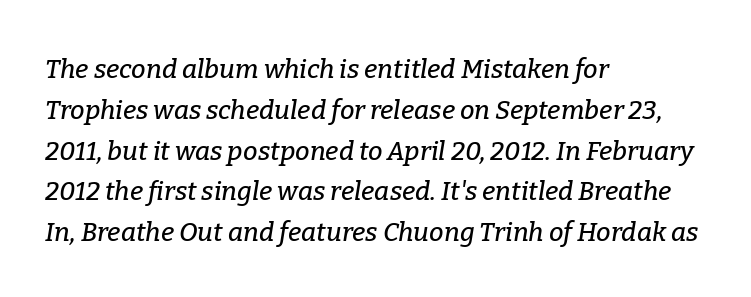
{"italic": "yes", "lean": "right", "slant_degrees": 9, "underline": "no", "align": "left", "line_spacing": "normal", "line_spacing_ratio": 1.57, "letter_spacing": "normal", "letter_spacing_em": 0.0, "glyph_px": 26}
